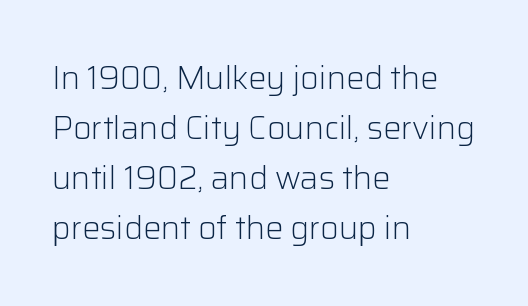
Look at the tracking — it's just the regular setting, nothing added. The string is rendered with underlining switched off. These glyphs show unthickened strokes, regular width or finer. This rendering employs a face without finishing strokes, i.e., a sans-serif. If you drew a ruler down the left edge, every line would touch it. Each letter keeps its own natural width here, so spacing adapts to shape.
